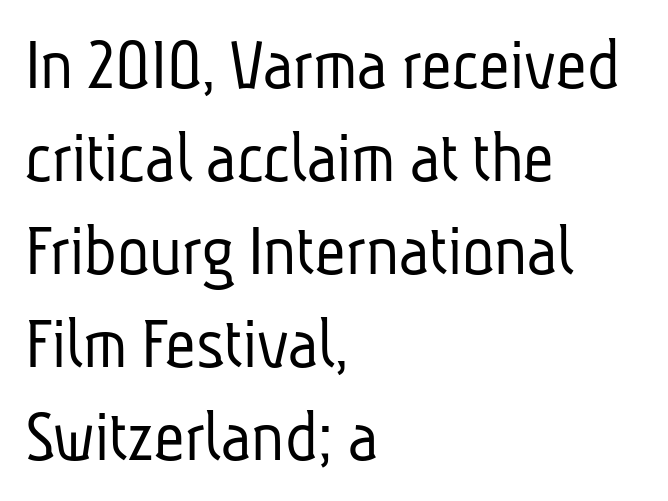
{"serif": "no", "bold": "no", "weight": "light", "width": "condensed", "stroke_contrast": "low", "x_height": "medium", "monospaced": "no", "underline": "no", "align": "left", "line_spacing_ratio": 1.24, "letter_spacing": "normal", "letter_spacing_em": 0.0, "glyph_px": 75}
